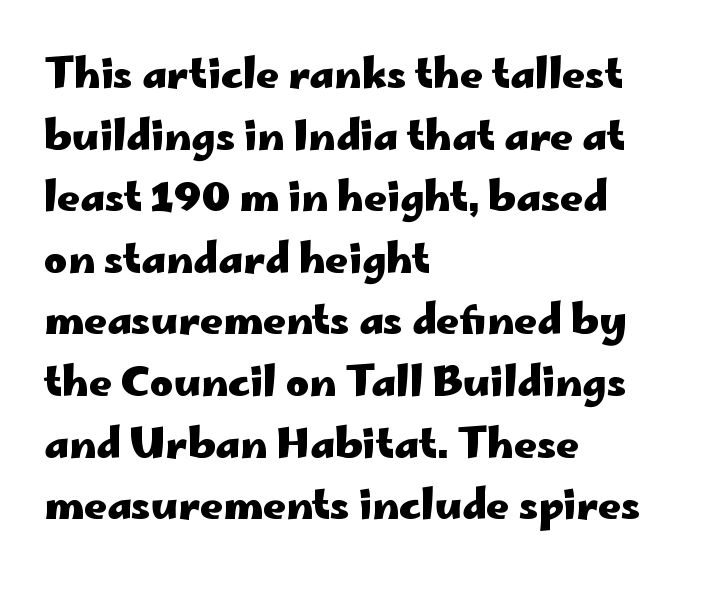
The image shows 40 px heavy, wide sans-serif type, upright; set left-aligned, normal line spacing (1.54x), normal letter spacing, not underlined; low stroke contrast and a small x-height.
